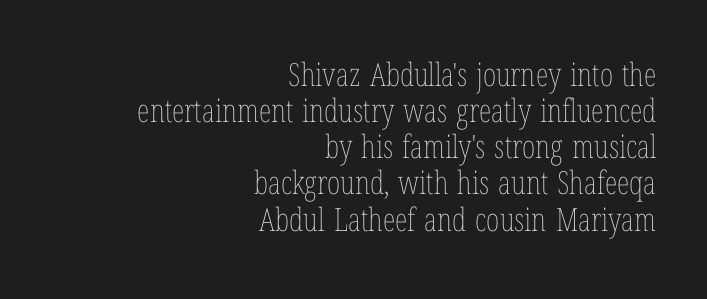
The image shows 32 px thin, condensed type, upright; set right-aligned, tight line spacing (1.13x), normal letter spacing, not underlined; low stroke contrast and a medium x-height.
